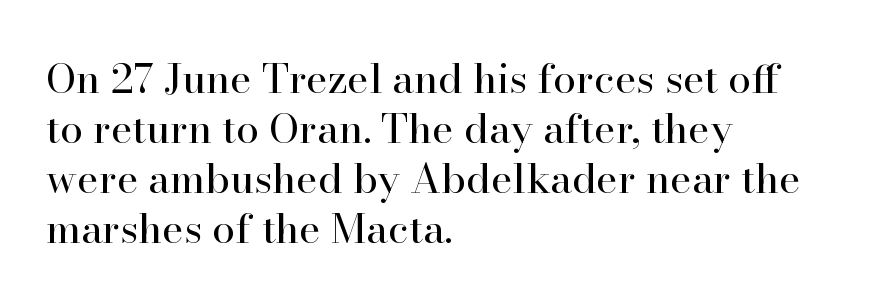
{"serif": "yes", "italic": "no", "bold": "no", "weight": "regular", "width": "normal", "stroke_contrast": "high", "x_height": "small", "monospaced": "no", "underline": "no", "align": "left", "line_spacing_ratio": 1.22, "letter_spacing": "normal", "letter_spacing_em": 0.0, "glyph_px": 41}
